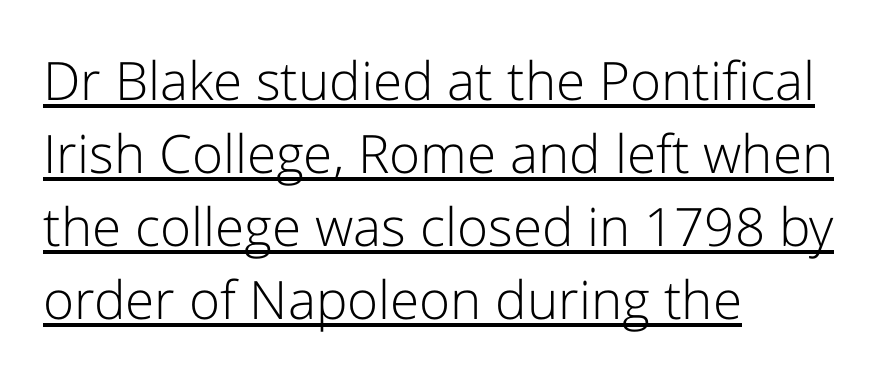
Q: Is the text bold? A: No.
Q: Is the text italic (slanted)? A: No, it is upright.
Q: Is the typeface a serif or a sans-serif typeface? A: Sans-serif.
Q: Is the text underlined? A: Yes.
Q: How is the paragraph aligned? A: Left-aligned.
Q: Is the spacing between letters normal or unusually wide? A: Normal.
Q: Is the spacing between lines tight, normal or loose? A: Normal.
Q: Width (condensed, normal, or wide)? A: Normal.
Q: Stroke contrast? A: Low.
Q: x-height? A: Medium.
Q: Monospaced? A: No.
